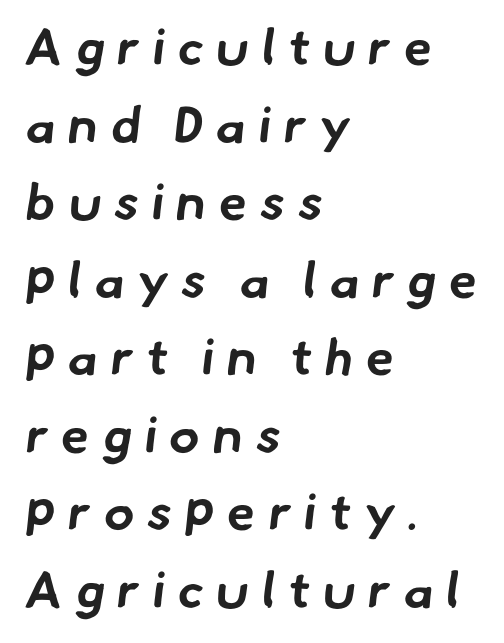
Q: Is the text bold? A: Yes.
Q: Is the typeface a serif or a sans-serif typeface? A: Sans-serif.
Q: Is the text underlined? A: No.
Q: How is the paragraph aligned? A: Left-aligned.
Q: Is the spacing between letters normal or unusually wide? A: Unusually wide.
Q: Is the spacing between lines tight, normal or loose? A: Normal.
Q: Width (condensed, normal, or wide)? A: Normal.
Q: Stroke contrast? A: Low.
Q: x-height? A: Small.
Q: Monospaced? A: No.
